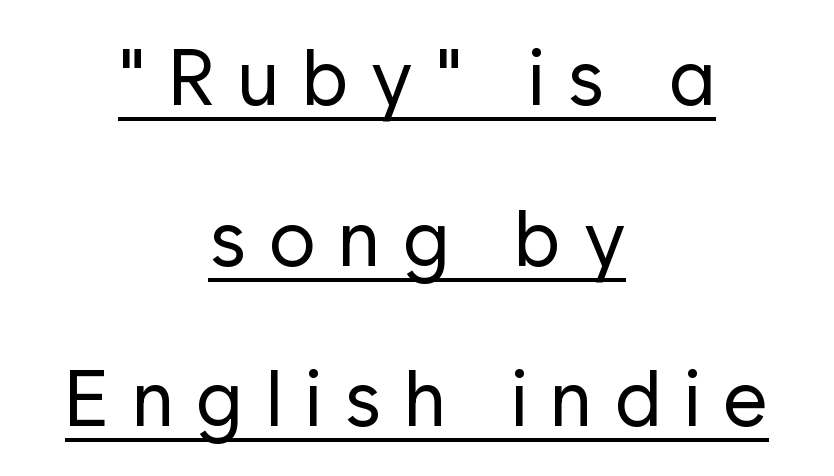
{"serif": "no", "italic": "no", "bold": "no", "weight": "regular", "width": "normal", "stroke_contrast": "low", "x_height": "medium", "monospaced": "no", "underline": "yes", "align": "center", "line_spacing": "loose", "line_spacing_ratio": 2.06, "letter_spacing": "wide", "letter_spacing_em": 0.29, "glyph_px": 78}
